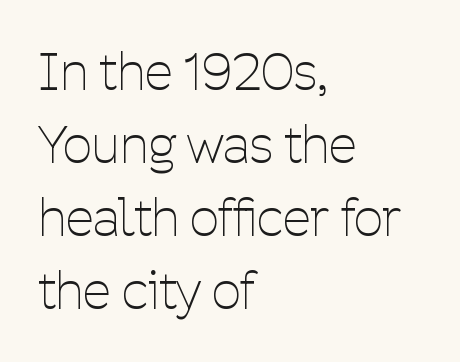
Q: Is the text bold? A: No.
Q: Is the text italic (slanted)? A: No, it is upright.
Q: Is the typeface a serif or a sans-serif typeface? A: Sans-serif.
Q: Is the text underlined? A: No.
Q: How is the paragraph aligned? A: Left-aligned.
Q: Is the spacing between letters normal or unusually wide? A: Normal.
Q: Is the spacing between lines tight, normal or loose? A: Normal.
Q: Width (condensed, normal, or wide)? A: Condensed.
Q: Stroke contrast? A: Low.
Q: x-height? A: Medium.
Q: Monospaced? A: No.
